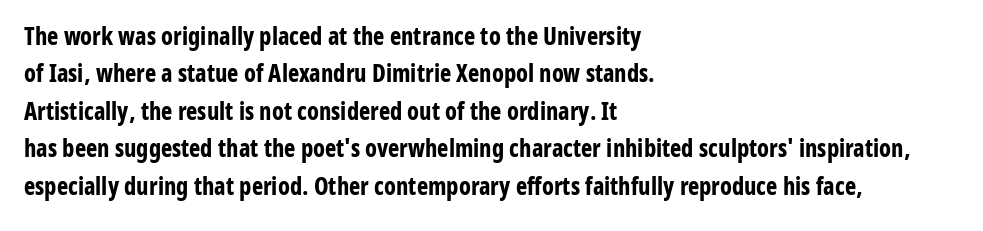
The image shows 24 px bold type, upright; set left-aligned, normal line spacing (1.56x), normal letter spacing, not underlined.
